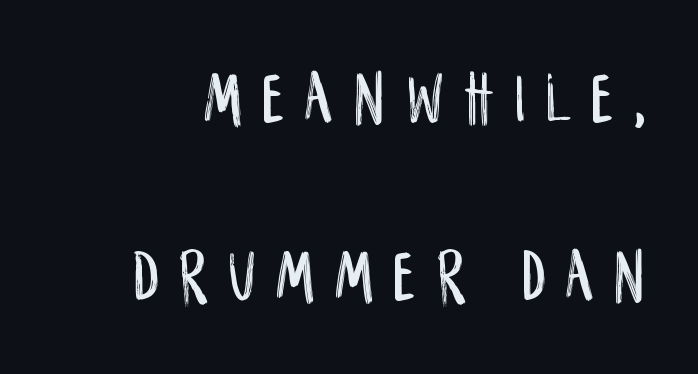
The image shows 75 px condensed sans-serif type, upright; set loose line spacing (2.38x), unusually wide letter spacing (+0.28 em), not underlined; low stroke contrast and a large x-height.
